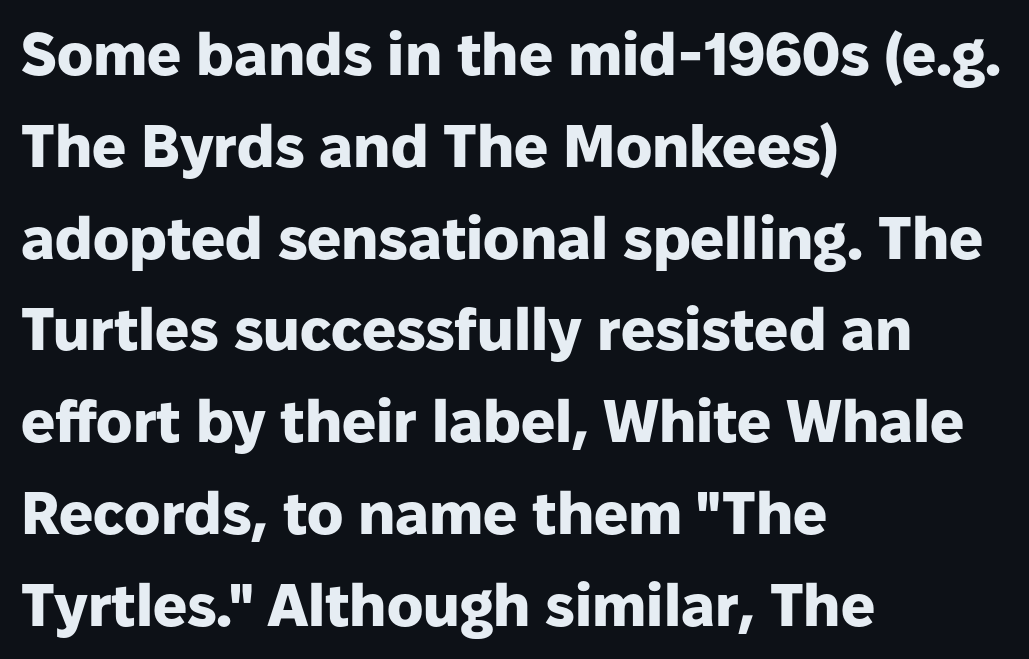
Characters remain perfectly vertical along every line. Think of a printed novel: that variable character pitch is what you see here. Type style note: lacks serifs. Leftover space on each line is placed entirely after the last word.
